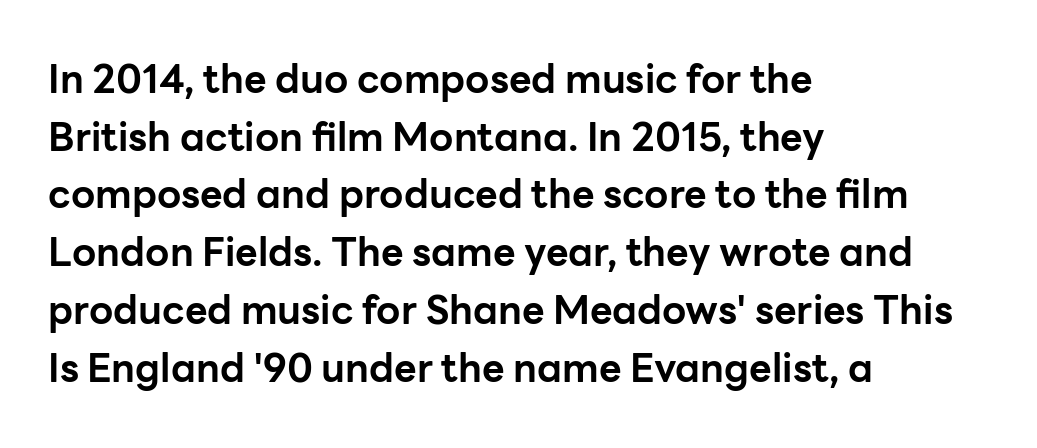
The rendering uses natural spacing where letterforms have individual widths. In terms of letterform style, serifs are entirely absent. Characters remain perfectly vertical along every line. The words here are not underlined. What stands out about the letter spacing? Nothing — it is the standard amount.
